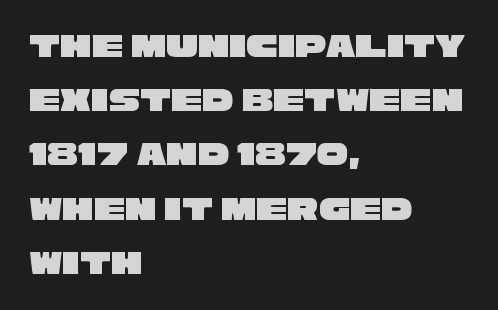
Q: Is the typeface a serif or a sans-serif typeface? A: Sans-serif.
Q: Is the text underlined? A: No.
Q: How is the paragraph aligned? A: Left-aligned.
Q: Is the spacing between letters normal or unusually wide? A: Normal.
Q: Is the spacing between lines tight, normal or loose? A: Normal.
Q: Width (condensed, normal, or wide)? A: Wide.
Q: Stroke contrast? A: Low.
Q: x-height? A: Large.
Q: Monospaced? A: No.
